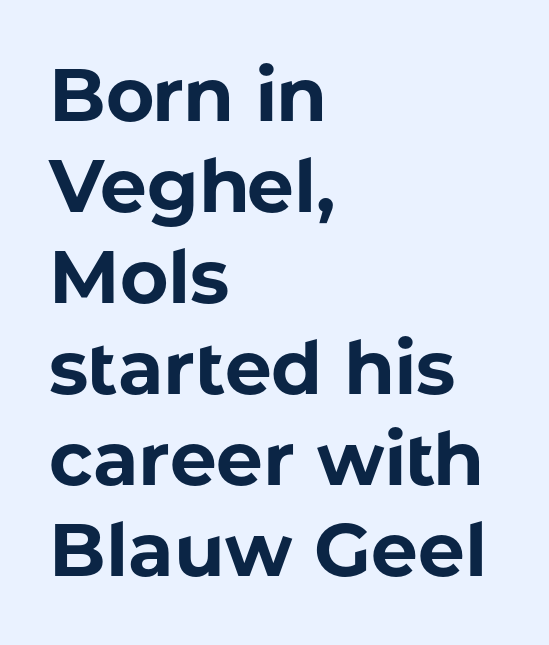
This sample uses an upright cut, with every glyph sitting square on the baseline. This sample has the flowing, uneven cadence of proportional lettering. The passage shown is emphatically bold. Does extra space separate the letters? No, they use regular spacing.
